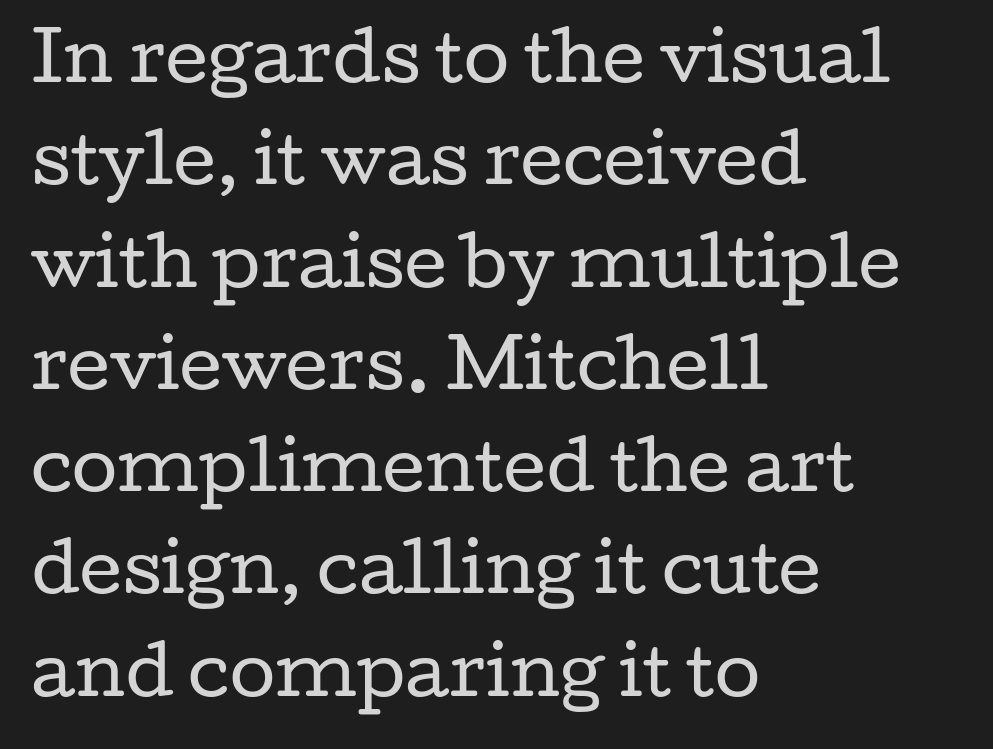
Teacher's note: observe the even left margin — that is flush-left alignment. The font family rendered here belongs to the serif group. You can tell it's not italic because the verticals are truly vertical. The face looks like a standard text weight, possibly lighter. Underline: absent. Horizontal bands of white between lines are of average thickness.
